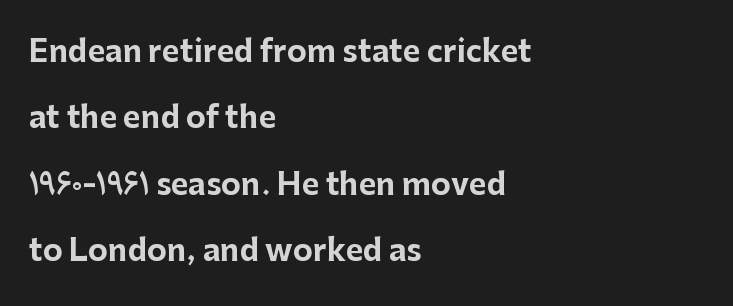
The image shows 30 px bold sans-serif type, upright; set left-aligned, loose line spacing (2.21x), normal letter spacing, not underlined; low stroke contrast and a medium x-height.
